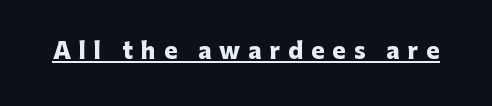
The image shows 22 px bold type, upright; set unusually wide letter spacing (+0.37 em), underlined.
